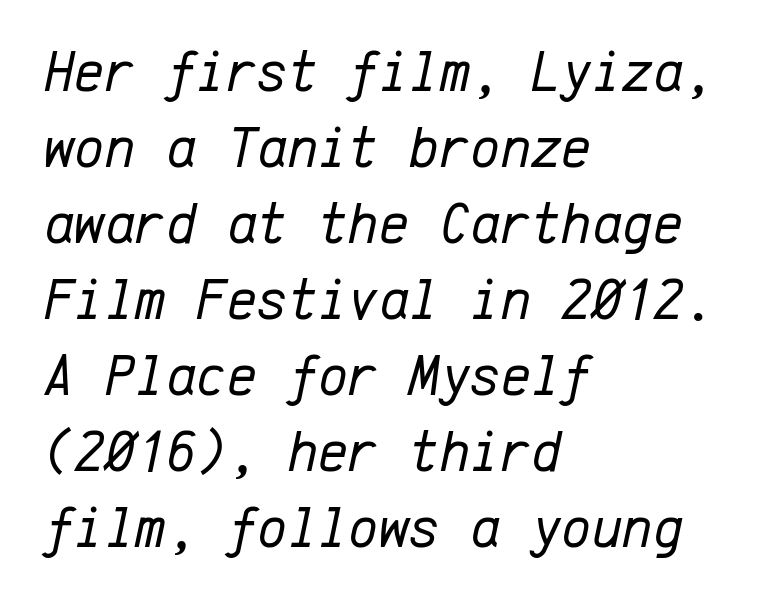
Q: Is the text bold? A: No.
Q: Is the text italic (slanted)? A: Yes, it leans right by about 12 degrees.
Q: Is the text underlined? A: No.
Q: How is the paragraph aligned? A: Left-aligned.
Q: Is the spacing between letters normal or unusually wide? A: Normal.
Q: Is the spacing between lines tight, normal or loose? A: Normal.
Q: Width (condensed, normal, or wide)? A: Normal.
Q: Stroke contrast? A: Low.
Q: x-height? A: Medium.
Q: Monospaced? A: Yes.
